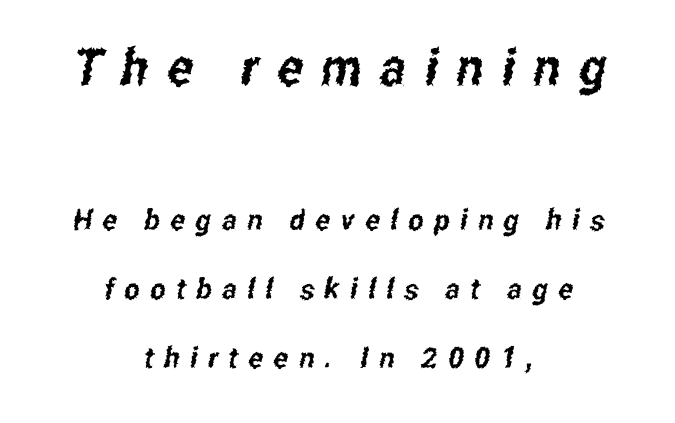
The image shows 51 px condensed sans-serif type; set centered, loose line spacing (2.38x), unusually wide letter spacing (+0.36 em), not underlined; the first (top) block is 1.76x larger; low stroke contrast and a medium x-height.
